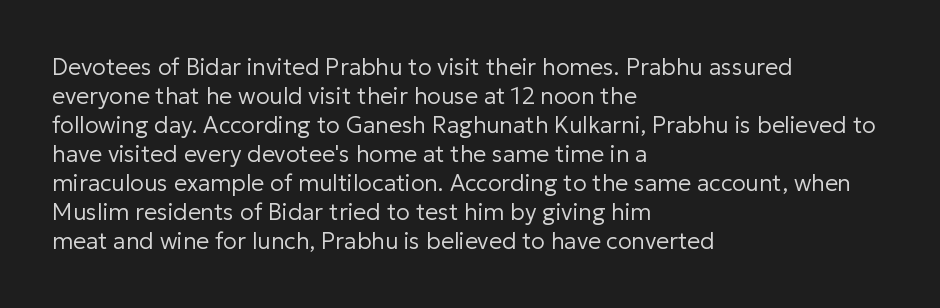
{"italic": "no", "bold": "no", "underline": "no", "align": "left", "line_spacing": "normal", "line_spacing_ratio": 1.26, "letter_spacing": "normal", "letter_spacing_em": 0.0, "glyph_px": 23}
